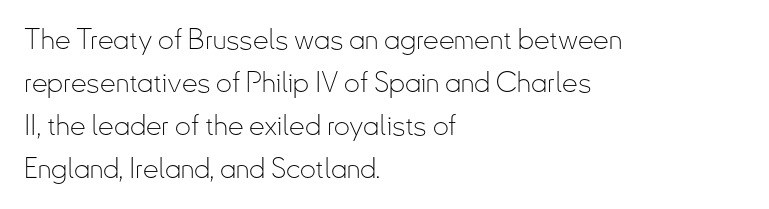
Q: Is the text bold? A: No.
Q: Is the text italic (slanted)? A: No, it is upright.
Q: Is the typeface a serif or a sans-serif typeface? A: Sans-serif.
Q: Is the text underlined? A: No.
Q: How is the paragraph aligned? A: Left-aligned.
Q: Is the spacing between letters normal or unusually wide? A: Normal.
Q: Is the spacing between lines tight, normal or loose? A: Normal.
Q: Width (condensed, normal, or wide)? A: Condensed.
Q: Stroke contrast? A: Low.
Q: x-height? A: Small.
Q: Monospaced? A: No.
